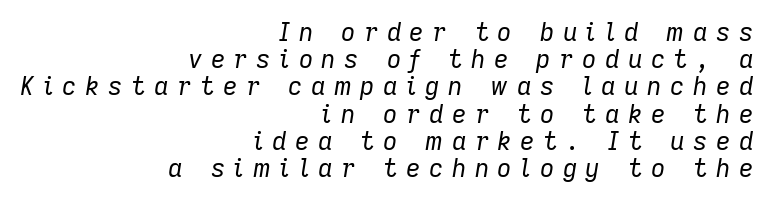
Q: Is the text bold? A: No.
Q: Is the text italic (slanted)? A: Yes, it leans right by about 9 degrees.
Q: Is the text underlined? A: No.
Q: How is the paragraph aligned? A: Right-aligned.
Q: Is the spacing between letters normal or unusually wide? A: Unusually wide.
Q: Is the spacing between lines tight, normal or loose? A: Tight.
